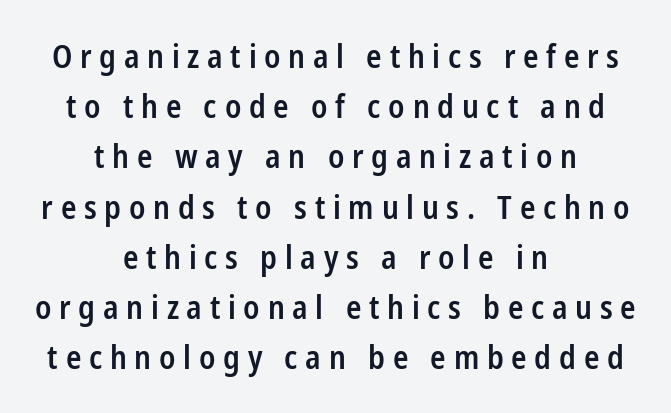
{"serif": "no", "italic": "no", "bold": "semi", "weight": "semibold", "width": "condensed", "stroke_contrast": "low", "x_height": "medium", "monospaced": "no", "underline": "no", "align": "center", "line_spacing": "normal", "line_spacing_ratio": 1.57, "letter_spacing": "wide", "letter_spacing_em": 0.24, "glyph_px": 32}
